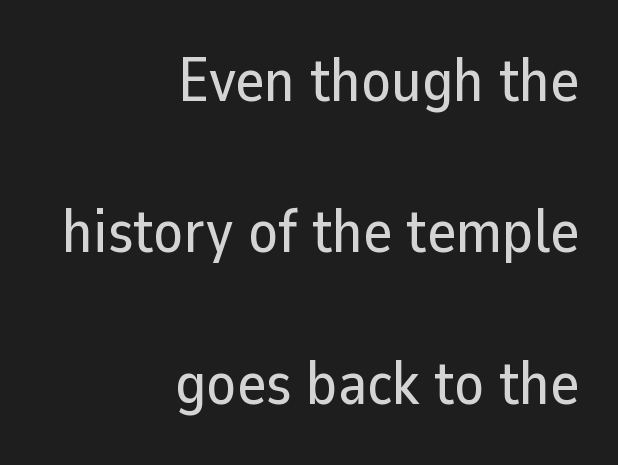
How are the letters spaced? Ordinarily, with no added tracking. You could not count columns in this text — the font is proportionally spaced. Do the letters lean? They stand straight. One-word summary of the alignment: right. One glance says open: line gaps are wider than usual.
